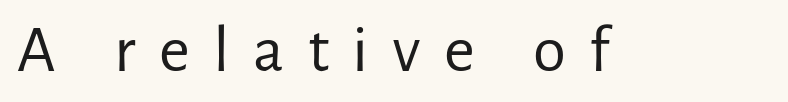
Letter spacing: wide. On a weight scale, this lands at 450 or below. Is there any slant? The stems are plumb. The rendering uses natural spacing where letterforms have individual widths. Words float on clear page, feet unadorned. These lines are composed in type without serifs.
